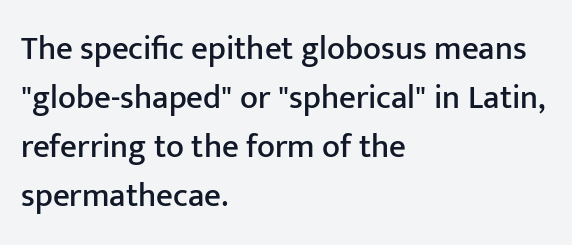
Q: Is the text italic (slanted)? A: No, it is upright.
Q: Is the typeface a serif or a sans-serif typeface? A: Sans-serif.
Q: Is the text underlined? A: No.
Q: How is the paragraph aligned? A: Left-aligned.
Q: Is the spacing between letters normal or unusually wide? A: Normal.
Q: Is the spacing between lines tight, normal or loose? A: Normal.
Q: Width (condensed, normal, or wide)? A: Normal.
Q: Stroke contrast? A: Low.
Q: x-height? A: Medium.
Q: Monospaced? A: No.
